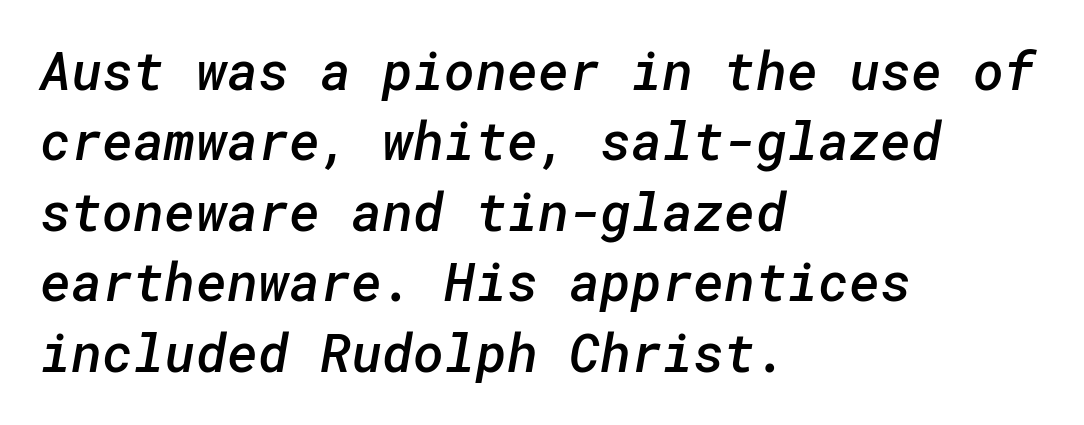
Q: Is the text bold? A: Semi-bold.
Q: Is the typeface a serif or a sans-serif typeface? A: Sans-serif.
Q: Is the text underlined? A: No.
Q: How is the paragraph aligned? A: Left-aligned.
Q: Is the spacing between letters normal or unusually wide? A: Normal.
Q: Is the spacing between lines tight, normal or loose? A: Normal.
Q: Width (condensed, normal, or wide)? A: Normal.
Q: Stroke contrast? A: Low.
Q: x-height? A: Medium.
